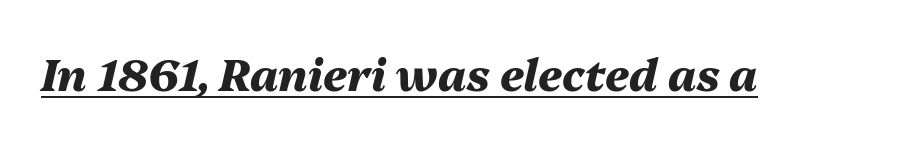
{"italic": "yes", "lean": "right", "slant_degrees": 13, "bold": "yes", "weight": "heavy", "width": "normal", "stroke_contrast": "medium", "x_height": "medium", "monospaced": "no", "underline": "yes", "letter_spacing": "normal", "letter_spacing_em": 0.0, "glyph_px": 44}
